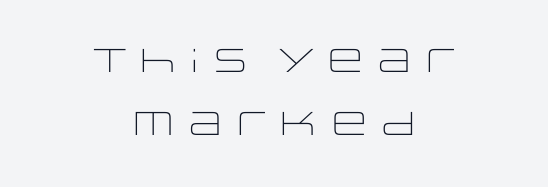
The specimen omits any rule beneath the text block's lines. Nope, no serifs anywhere on these letters. Do the letters lean? They stand straight. A typesetter would call this zero additional tracking.
